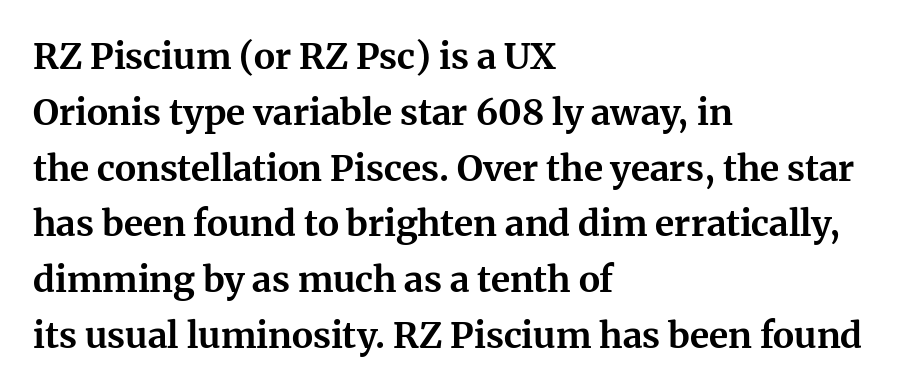
Q: Is the text bold? A: Yes.
Q: Is the text italic (slanted)? A: No, it is upright.
Q: Is the typeface a serif or a sans-serif typeface? A: Serif.
Q: Is the text underlined? A: No.
Q: How is the paragraph aligned? A: Left-aligned.
Q: Is the spacing between letters normal or unusually wide? A: Normal.
Q: Is the spacing between lines tight, normal or loose? A: Normal.
Q: Width (condensed, normal, or wide)? A: Normal.
Q: Stroke contrast? A: Medium.
Q: x-height? A: Medium.
Q: Monospaced? A: No.
